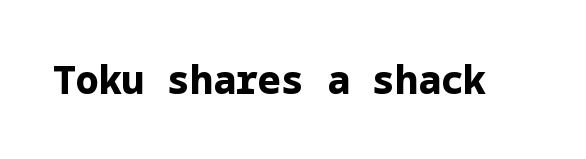
{"serif": "no", "italic": "no", "bold": "yes", "weight": "bold", "width": "normal", "stroke_contrast": "low", "x_height": "medium", "underline": "no", "letter_spacing": "normal", "letter_spacing_em": 0.0, "glyph_px": 38}
